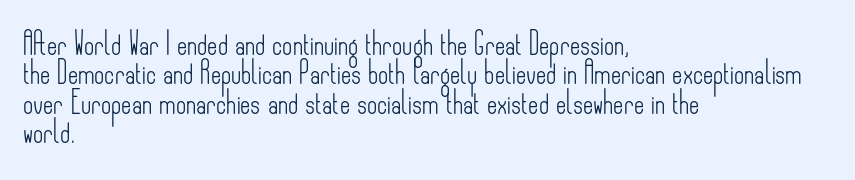
{"italic": "no", "bold": "no", "underline": "no", "align": "left", "line_spacing": "normal", "line_spacing_ratio": 1.34, "letter_spacing": "normal", "letter_spacing_em": 0.0, "glyph_px": 22}
